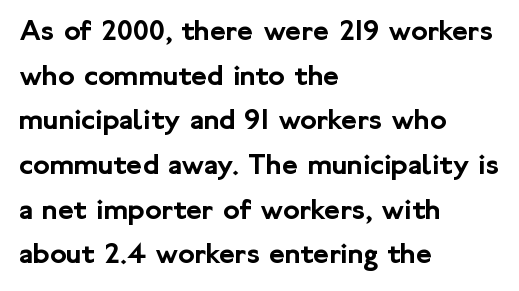
Q: Is the text italic (slanted)? A: No, it is upright.
Q: Is the typeface a serif or a sans-serif typeface? A: Sans-serif.
Q: Is the text underlined? A: No.
Q: How is the paragraph aligned? A: Left-aligned.
Q: Is the spacing between letters normal or unusually wide? A: Normal.
Q: Is the spacing between lines tight, normal or loose? A: Normal.
Q: Width (condensed, normal, or wide)? A: Normal.
Q: Stroke contrast? A: Low.
Q: x-height? A: Medium.
Q: Monospaced? A: No.
